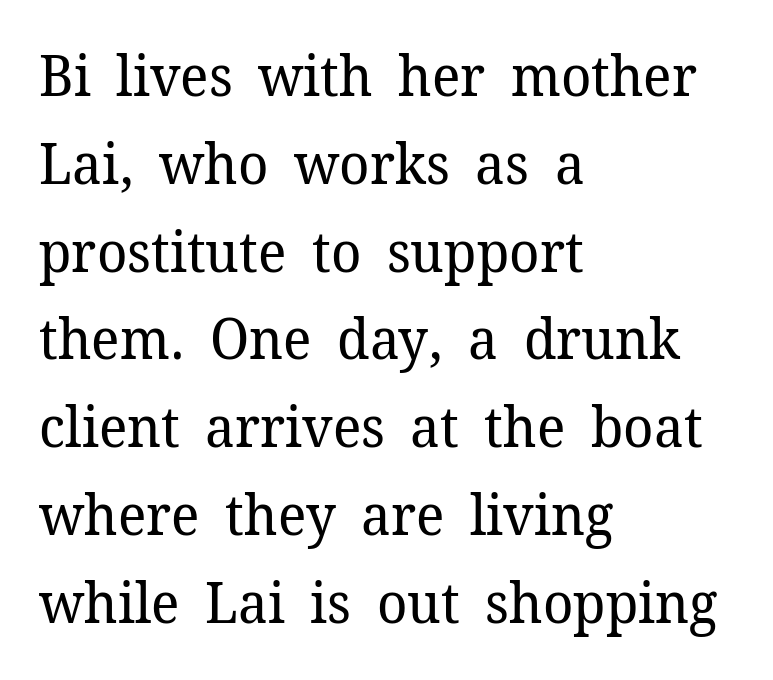
The letters sit at their default tracking, neither squeezed nor spread. Regarding serifs, this sample has them. Designer's note — italics off, roman on. Proportional: the letters do not fall into vertical columns.
